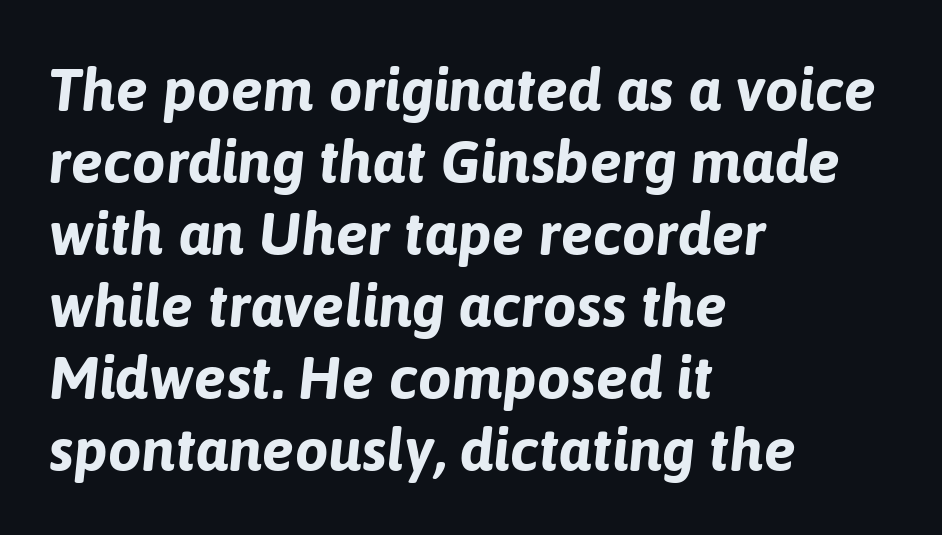
{"italic": "yes", "lean": "right", "slant_degrees": 6, "bold": "yes", "weight": "bold", "width": "normal", "stroke_contrast": "low", "x_height": "medium", "monospaced": "no", "underline": "no", "align": "left", "line_spacing_ratio": 1.2, "letter_spacing": "normal", "letter_spacing_em": 0.0, "glyph_px": 60}
